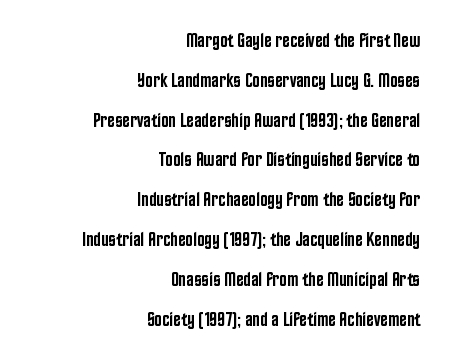
{"italic": "no", "bold": "semi", "underline": "no", "align": "right", "line_spacing": "loose", "line_spacing_ratio": 1.99, "letter_spacing": "normal", "letter_spacing_em": 0.0, "glyph_px": 20}
